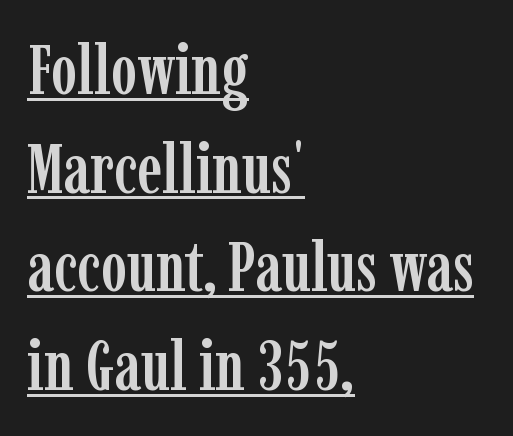
Every character sits straight up, as roman type does. Descenders here cross a horizontal rule under the line. A typesetter would call this proportional, since set widths differ per character. A student would call this left alignment; a typographer would say flush left, rag right. The leading is moderate, giving the passage an even texture.
